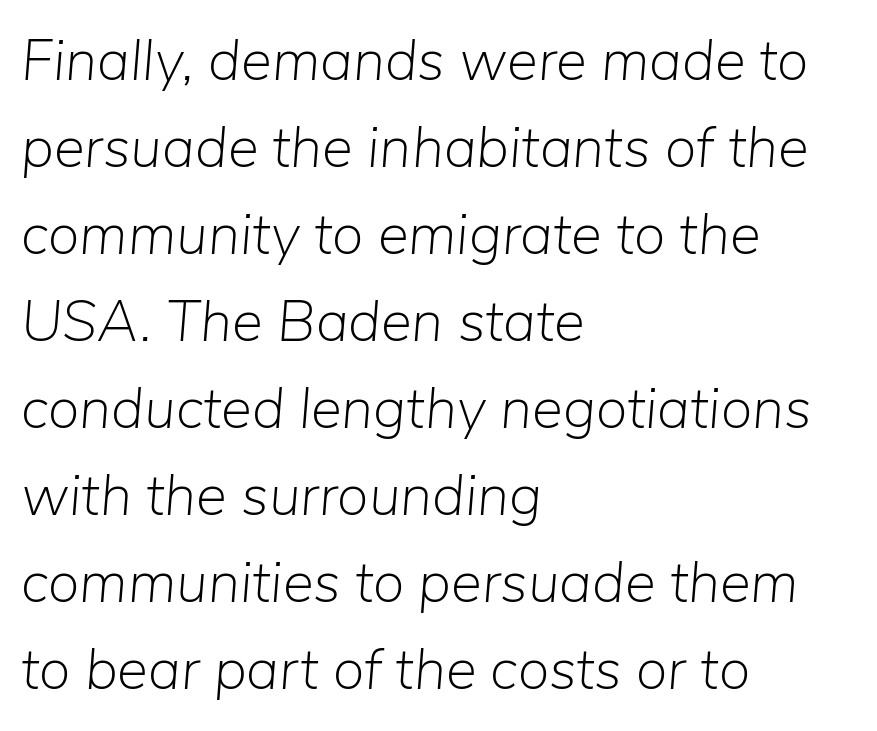
Glyph-to-glyph distance matches everyday printed text. Here the designer chose a conventional face with non-uniform glyph widths. Compared with a centered layout, this one pins lines to the left instead. The passage shown leans; its letterforms are oblique. Vertical stems look standard width or narrower in stroke.
